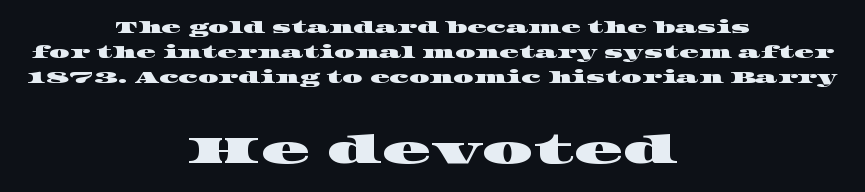
The image shows 40 px wide serif type; set centered, normal line spacing (1.56x), normal letter spacing, not underlined; the second (bottom) block is 2.5x larger; high stroke contrast and a large x-height.
